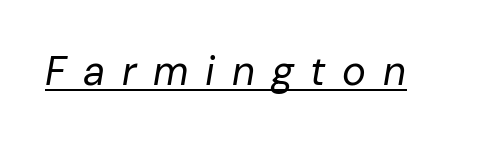
Q: Is the text bold? A: No.
Q: Is the text italic (slanted)? A: Yes, it leans right by about 10 degrees.
Q: Is the text underlined? A: Yes.
Q: Is the spacing between letters normal or unusually wide? A: Unusually wide.
Q: Width (condensed, normal, or wide)? A: Normal.
Q: Stroke contrast? A: Low.
Q: x-height? A: Medium.
Q: Monospaced? A: No.
